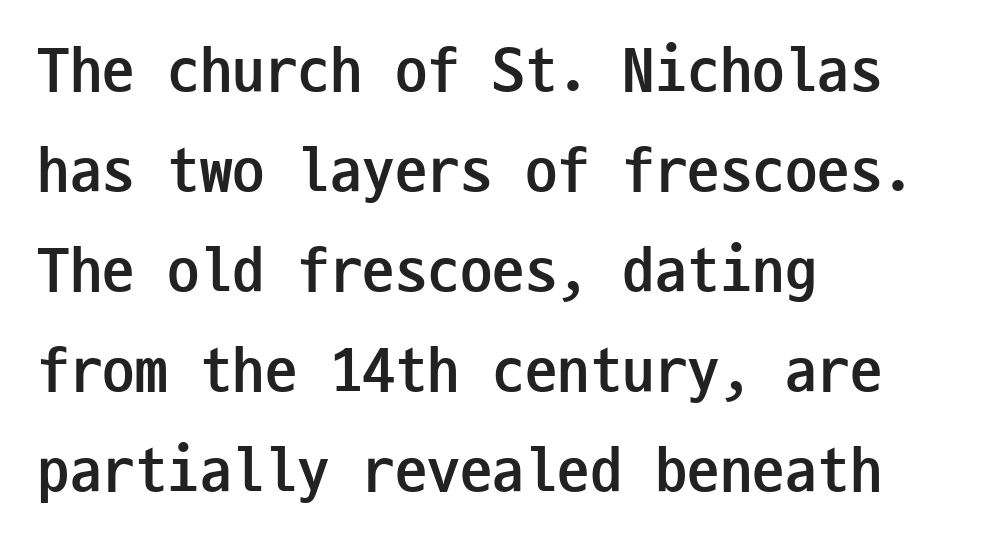
Q: Is the text bold? A: Yes.
Q: Is the text italic (slanted)? A: No, it is upright.
Q: Is the typeface a serif or a sans-serif typeface? A: Sans-serif.
Q: Is the text underlined? A: No.
Q: How is the paragraph aligned? A: Left-aligned.
Q: Is the spacing between letters normal or unusually wide? A: Normal.
Q: Is the spacing between lines tight, normal or loose? A: Normal.
Q: Width (condensed, normal, or wide)? A: Condensed.
Q: Stroke contrast? A: Low.
Q: x-height? A: Medium.
Q: Monospaced? A: Yes.
